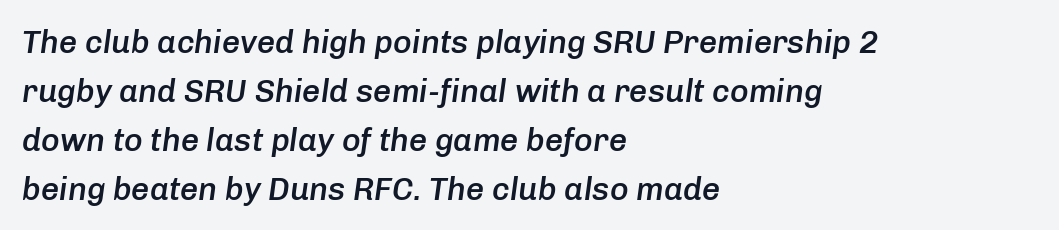
Q: Is the text bold? A: Semi-bold.
Q: Is the text italic (slanted)? A: Yes, it leans right by about 8 degrees.
Q: Is the text underlined? A: No.
Q: How is the paragraph aligned? A: Left-aligned.
Q: Is the spacing between letters normal or unusually wide? A: Normal.
Q: Is the spacing between lines tight, normal or loose? A: Normal.
Q: Width (condensed, normal, or wide)? A: Normal.
Q: Stroke contrast? A: Low.
Q: x-height? A: Medium.
Q: Monospaced? A: No.
